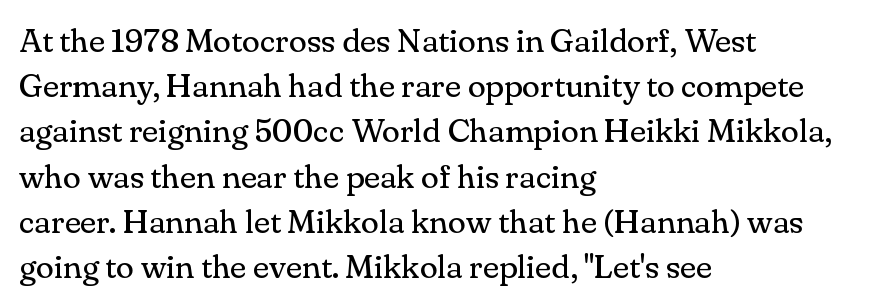
{"serif": "yes", "italic": "no", "bold": "no", "weight": "regular", "width": "normal", "stroke_contrast": "medium", "x_height": "small", "monospaced": "no", "underline": "no", "align": "left", "line_spacing": "normal", "line_spacing_ratio": 1.37, "letter_spacing": "normal", "letter_spacing_em": 0.0, "glyph_px": 33}
